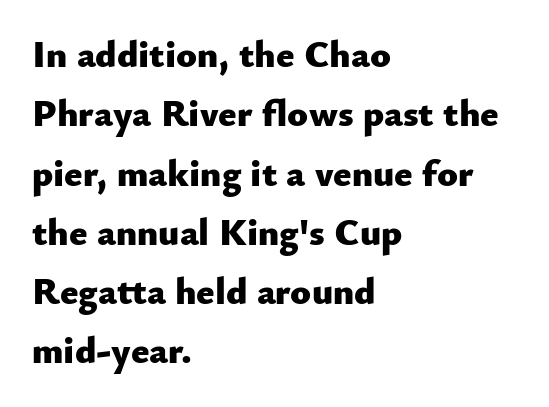
Q: Is the text bold? A: Yes.
Q: Is the text italic (slanted)? A: No, it is upright.
Q: Is the typeface a serif or a sans-serif typeface? A: Sans-serif.
Q: Is the text underlined? A: No.
Q: How is the paragraph aligned? A: Left-aligned.
Q: Is the spacing between letters normal or unusually wide? A: Normal.
Q: Is the spacing between lines tight, normal or loose? A: Normal.
Q: Width (condensed, normal, or wide)? A: Normal.
Q: Stroke contrast? A: Low.
Q: x-height? A: Small.
Q: Monospaced? A: No.
